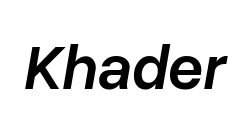
The image shows 63 px semibold type, italic (leaning right); set normal letter spacing, not underlined; low stroke contrast and a medium x-height.
